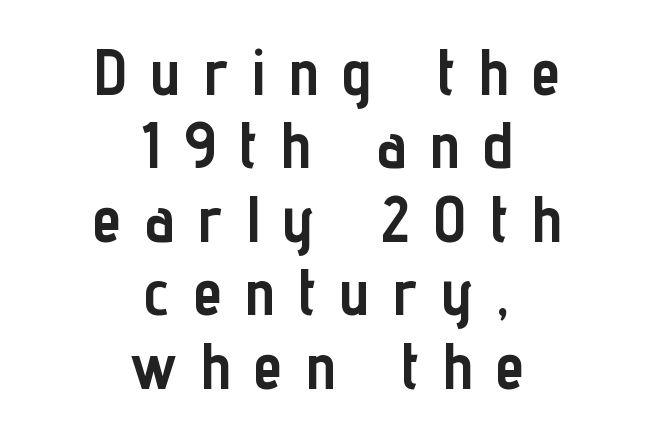
In CSS terms this would be text-align: center. Words float on clear page, feet unadorned. The specimen reads as upright at a glance. Vertically, the passage feels compressed, each row crowding the next.
